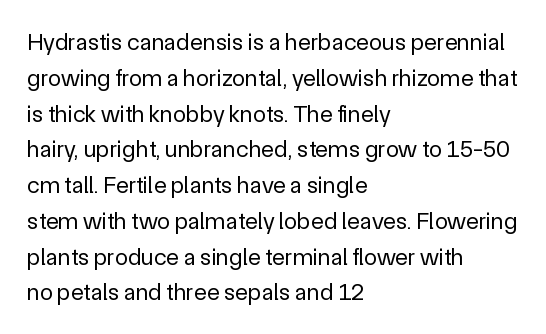
The setting favours the left margin, as ordinary paragraphs usually do. Upright lettering throughout. Letter spacing: default. No chunkiness to these letters — they're not bold.
